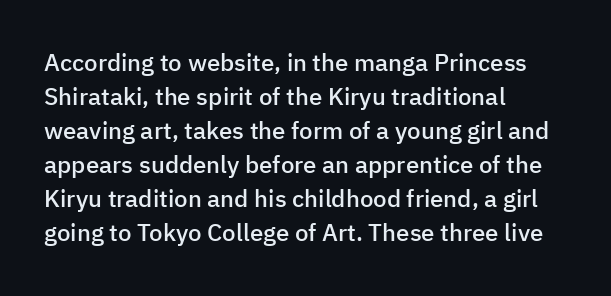
Bold? Not quite — semibold, heavier than regular but stopping short. Caption: standard tracking, unaltered. The setting favours the left margin, as ordinary paragraphs usually do. Leading matches the norm, producing a regular column. If you drew a line through each stem, it would be perfectly vertical. Bare-footed words on every line.
